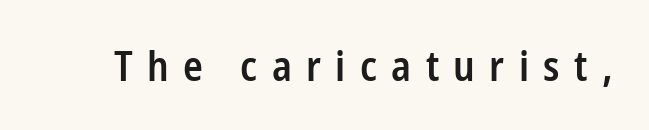
Q: Is the text bold? A: Semi-bold.
Q: Is the text italic (slanted)? A: No, it is upright.
Q: Is the typeface a serif or a sans-serif typeface? A: Sans-serif.
Q: Is the text underlined? A: No.
Q: Is the spacing between letters normal or unusually wide? A: Unusually wide.
Q: Width (condensed, normal, or wide)? A: Condensed.
Q: Stroke contrast? A: Low.
Q: x-height? A: Medium.
Q: Monospaced? A: No.
